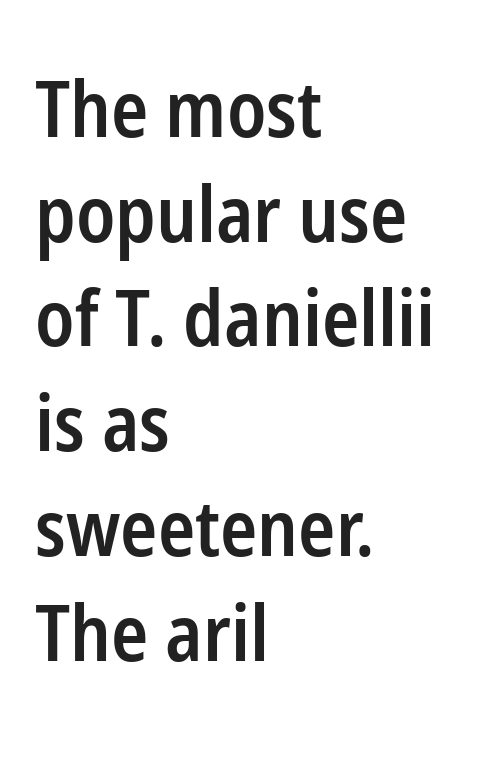
The image shows 77 px semibold, condensed sans-serif type, upright; set left-aligned, normal line spacing (1.36x), normal letter spacing, not underlined; low stroke contrast and a medium x-height.
